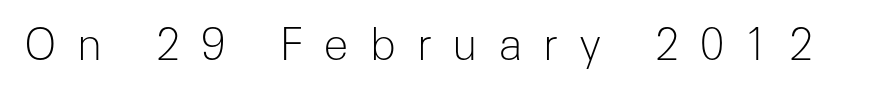
No chunkiness to these letters — they're not bold. I'd call this a sans setting — the letters go barefoot. The foot of each line stays bare and open. Looks like regular typesetting: each glyph gets only the width it needs. Unlike italic type, these characters show no tilt at all.
